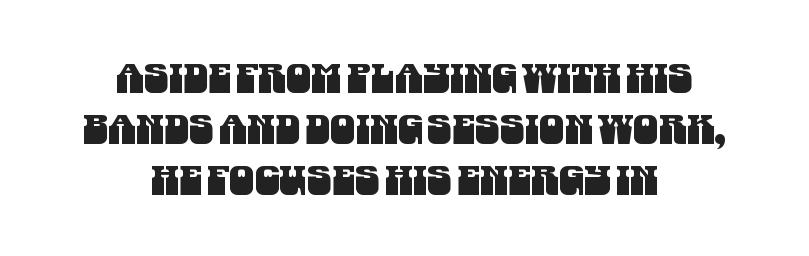
The image shows 40 px condensed sans-serif type; set centered, normal line spacing (1.27x), normal letter spacing, not underlined; medium stroke contrast and a large x-height.
